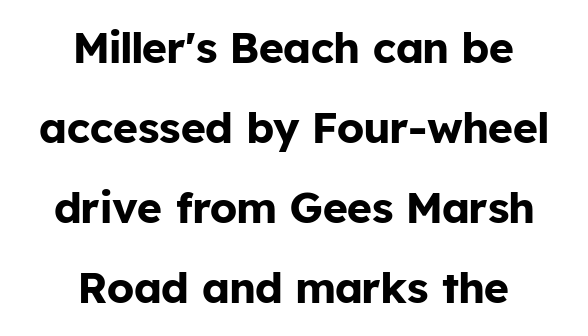
{"serif": "no", "italic": "no", "bold": "yes", "weight": "bold", "width": "normal", "stroke_contrast": "low", "x_height": "medium", "monospaced": "no", "underline": "no", "align": "center", "line_spacing_ratio": 1.86, "letter_spacing": "normal", "letter_spacing_em": 0.0, "glyph_px": 43}
